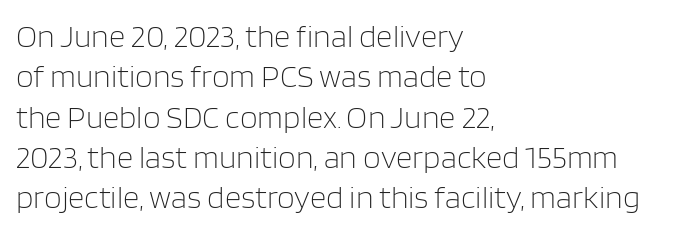
{"serif": "no", "italic": "no", "bold": "no", "weight": "light", "width": "normal", "stroke_contrast": "low", "x_height": "large", "monospaced": "no", "underline": "no", "align": "left", "line_spacing": "normal", "line_spacing_ratio": 1.26, "letter_spacing": "normal", "letter_spacing_em": 0.0, "glyph_px": 32}
